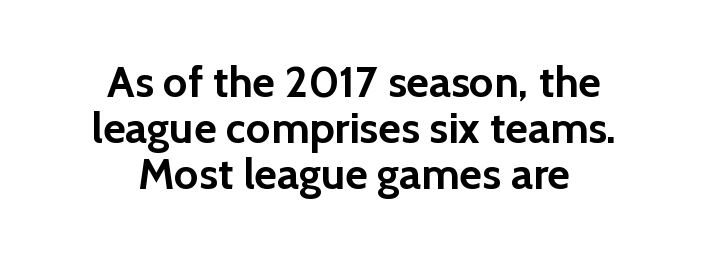
The image shows 44 px semibold sans-serif type, upright; set centered, tight line spacing (1.05x), normal letter spacing, not underlined; a medium x-height.
